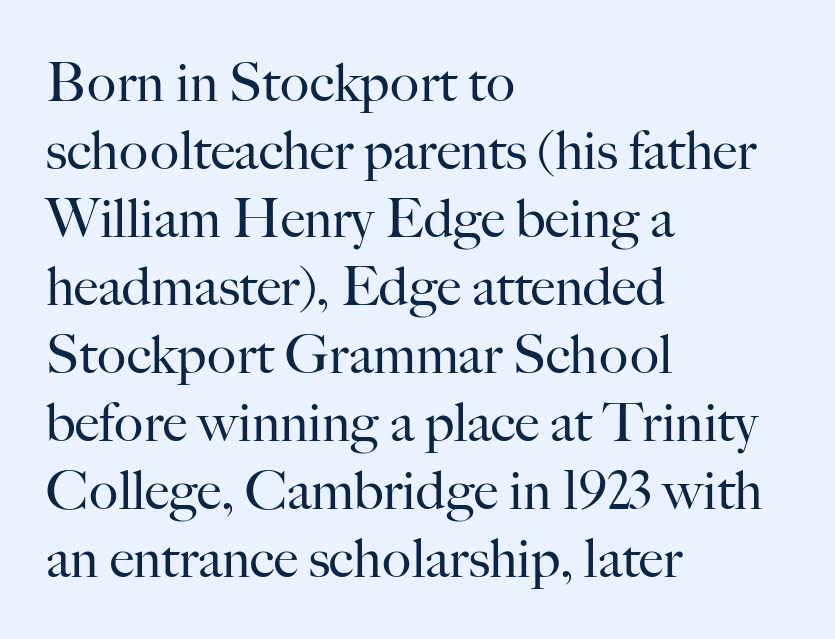
{"serif": "yes", "italic": "no", "bold": "no", "weight": "regular", "width": "normal", "stroke_contrast": "high", "x_height": "small", "monospaced": "no", "underline": "no", "align": "left", "line_spacing": "normal", "line_spacing_ratio": 1.26, "letter_spacing": "normal", "letter_spacing_em": 0.0, "glyph_px": 54}
